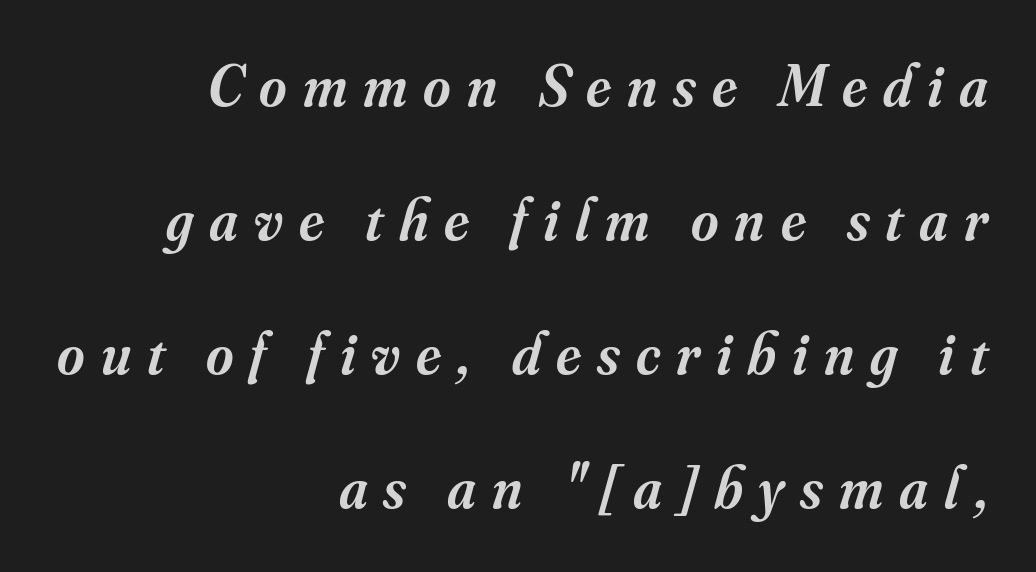
The image shows 59 px semibold serif type, italic (leaning right); set right-aligned, loose line spacing (2.27x), unusually wide letter spacing (+0.27 em), not underlined; medium stroke contrast and a small x-height.
